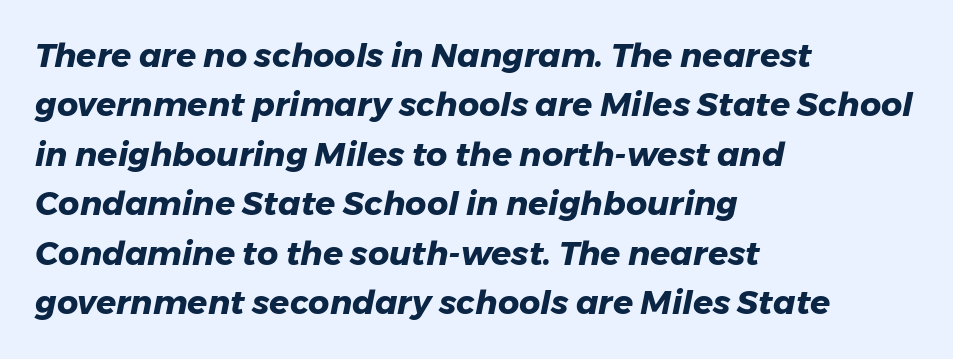
{"italic": "yes", "lean": "right", "slant_degrees": 11, "bold": "yes", "weight": "heavy", "width": "normal", "stroke_contrast": "low", "x_height": "medium", "monospaced": "no", "underline": "no", "align": "left", "line_spacing": "normal", "line_spacing_ratio": 1.5, "letter_spacing": "normal", "letter_spacing_em": 0.0, "glyph_px": 33}
